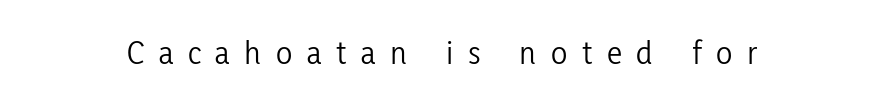
{"serif": "no", "italic": "no", "bold": "no", "weight": "light", "width": "condensed", "stroke_contrast": "low", "x_height": "medium", "monospaced": "no", "underline": "no", "letter_spacing": "wide", "letter_spacing_em": 0.43, "glyph_px": 34}
